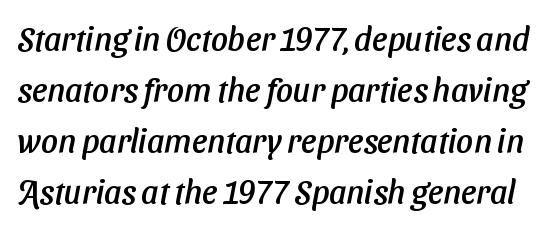
The image shows 33 px sans-serif type; set normal line spacing (1.55x), normal letter spacing, not underlined; low stroke contrast and a medium x-height.
